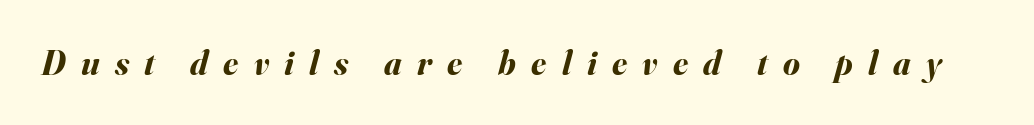
Q: Is the text bold? A: Yes.
Q: Is the text italic (slanted)? A: Yes, it leans right by about 16 degrees.
Q: Is the text underlined? A: No.
Q: Is the spacing between letters normal or unusually wide? A: Unusually wide.
Q: Width (condensed, normal, or wide)? A: Normal.
Q: Stroke contrast? A: Medium.
Q: x-height? A: Small.
Q: Monospaced? A: No.
